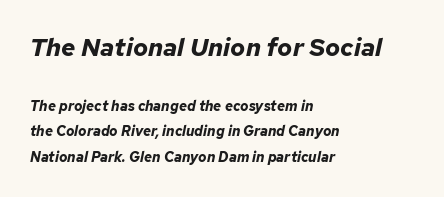
The specimen omits any rule beneath the text block's lines. The passage shown begins with its larger block and ends with its smaller one. Does the copy run flush right? No — it runs flush left. This sample uses an oblique cut, with every glyph tilted off the vertical.
